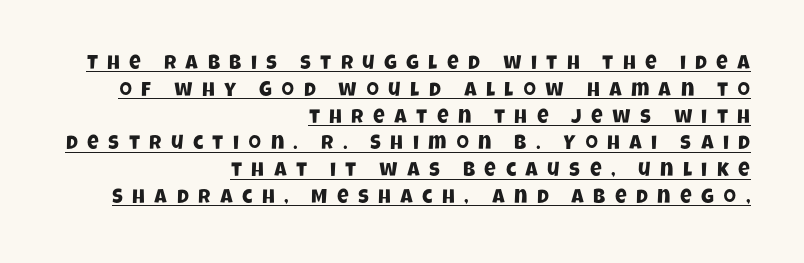
Q: Is the text underlined? A: Yes.
Q: How is the paragraph aligned? A: Right-aligned.
Q: Is the spacing between letters normal or unusually wide? A: Unusually wide.
Q: Is the spacing between lines tight, normal or loose? A: Normal.
